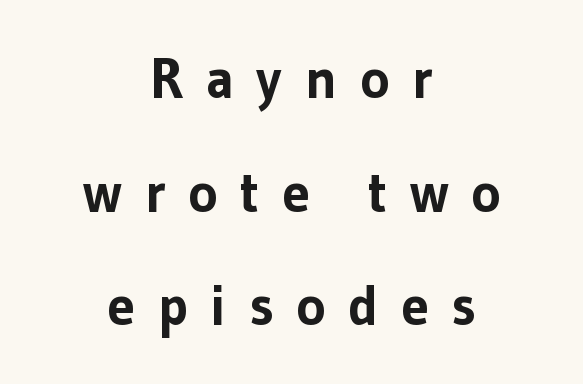
A typesetter would call this proportional, since set widths differ per character. Does the type have serifs? No, each stem ends abruptly. How would I describe the line gaps? Wide and relaxed. Italic? Not at all — the glyphs are vertical.
